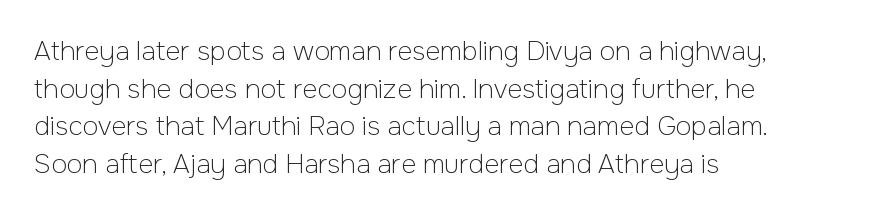
This sample is left-justified, so line endings fall wherever the words run out. Short note: letters normally spaced. These lines were composed using upright roman letters. Nothing heavy about these letters — not bold at all. The glyphs are unaccompanied by any horizontal stroke below them. Quick note: interline space is typical.
